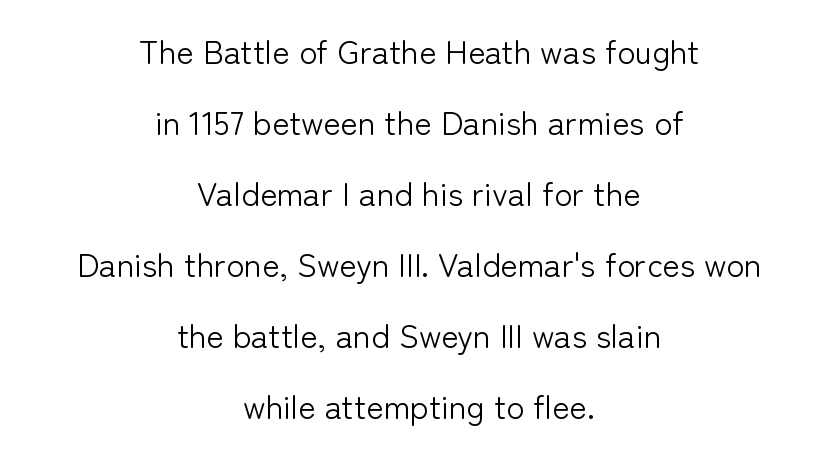
Students, observe: this is what heavily led, spacious text looks like. A typesetter would call this proportional, since set widths differ per character. The letters stand upright; this is a roman face. Is the block centered? Yes — each line is placed symmetrically about the middle. Observe the ordinary spacing: letters are neighbours, not strangers.
